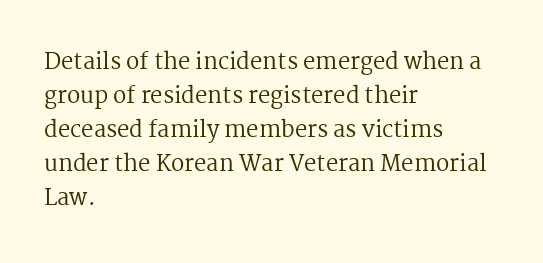
Caption: multi-line text, flush left, ragged right. Rendered with straight, roman letterforms. Beneath every word, the page is bare. Weight: not bold — regular or lighter. Nobody touched the tracking dial on this one. Vertically, the passage feels balanced, rows spaced as you'd expect.
